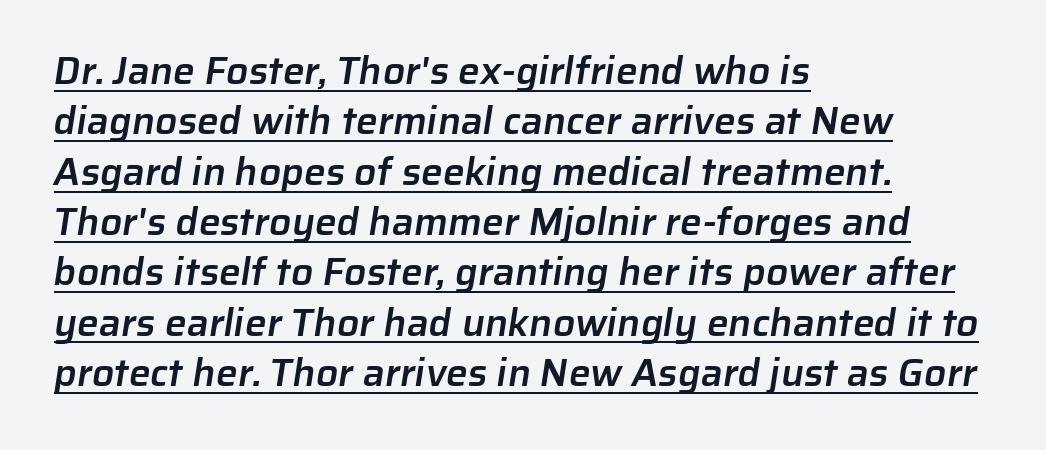
The letters carry no serifs — their stems end cleanly without finishing strokes. You could not count columns in this text — the font is proportionally spaced. Normally led — the rows are evenly, conventionally spaced. The face used here appears with an underline applied. Look at the tracking — it's just the regular setting, nothing added.
